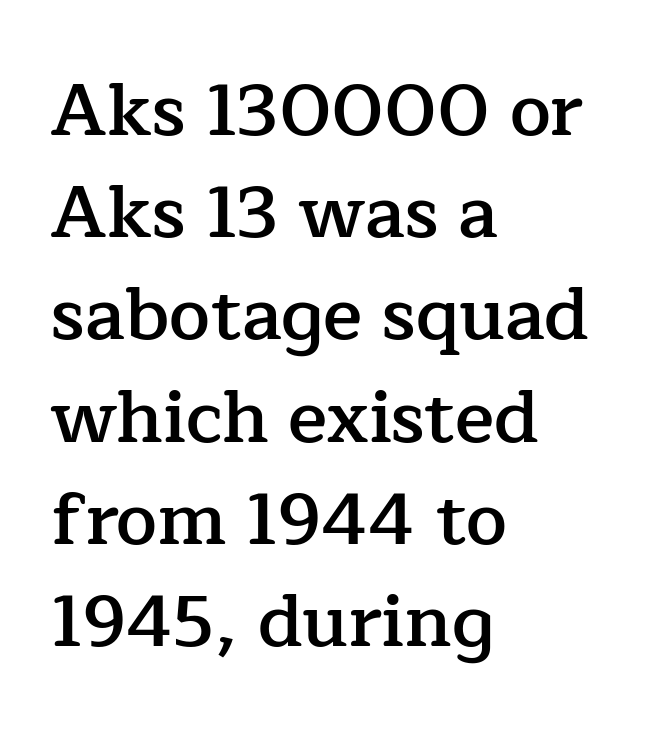
Q: Is the text bold? A: Semi-bold.
Q: Is the text italic (slanted)? A: No, it is upright.
Q: Is the typeface a serif or a sans-serif typeface? A: Serif.
Q: Is the text underlined? A: No.
Q: How is the paragraph aligned? A: Left-aligned.
Q: Is the spacing between letters normal or unusually wide? A: Normal.
Q: Is the spacing between lines tight, normal or loose? A: Normal.
Q: Width (condensed, normal, or wide)? A: Normal.
Q: Stroke contrast? A: Low.
Q: x-height? A: Medium.
Q: Monospaced? A: No.
